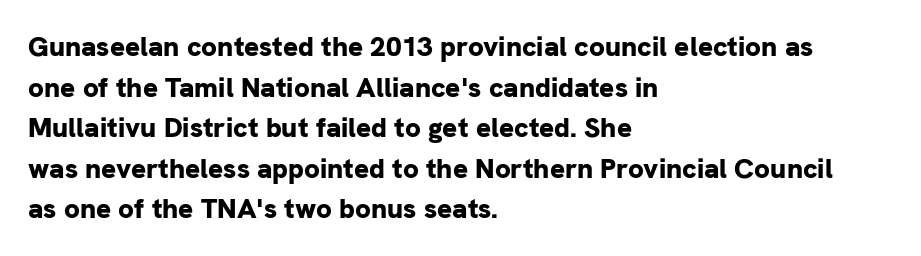
{"serif": "no", "italic": "no", "bold": "yes", "weight": "bold", "width": "normal", "stroke_contrast": "low", "x_height": "medium", "monospaced": "no", "underline": "no", "align": "left", "line_spacing": "normal", "line_spacing_ratio": 1.45, "letter_spacing": "normal", "letter_spacing_em": 0.0, "glyph_px": 28}
